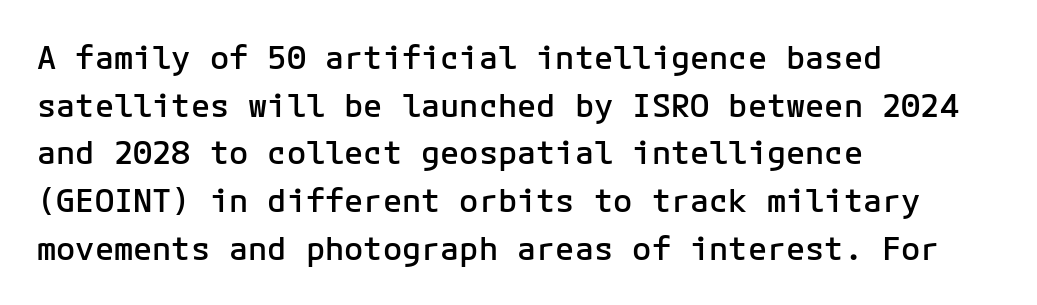
The image shows 32 px semibold sans-serif type, upright; set left-aligned, normal line spacing (1.49x), normal letter spacing, not underlined; low stroke contrast and a medium x-height.
